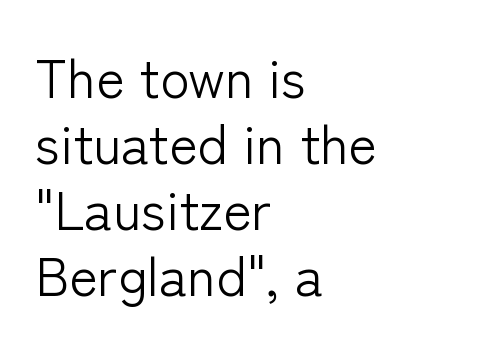
{"serif": "no", "italic": "no", "bold": "no", "weight": "light", "width": "normal", "stroke_contrast": "low", "x_height": "medium", "monospaced": "no", "underline": "no", "align": "left", "line_spacing_ratio": 1.22, "letter_spacing": "normal", "letter_spacing_em": 0.0, "glyph_px": 54}
